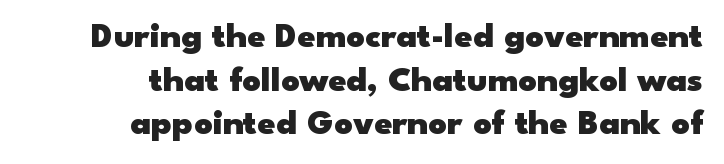
Q: Is the text bold? A: Yes.
Q: Is the text italic (slanted)? A: No, it is upright.
Q: Is the typeface a serif or a sans-serif typeface? A: Sans-serif.
Q: Is the text underlined? A: No.
Q: How is the paragraph aligned? A: Right-aligned.
Q: Is the spacing between letters normal or unusually wide? A: Normal.
Q: Width (condensed, normal, or wide)? A: Wide.
Q: Stroke contrast? A: Low.
Q: x-height? A: Small.
Q: Monospaced? A: No.
